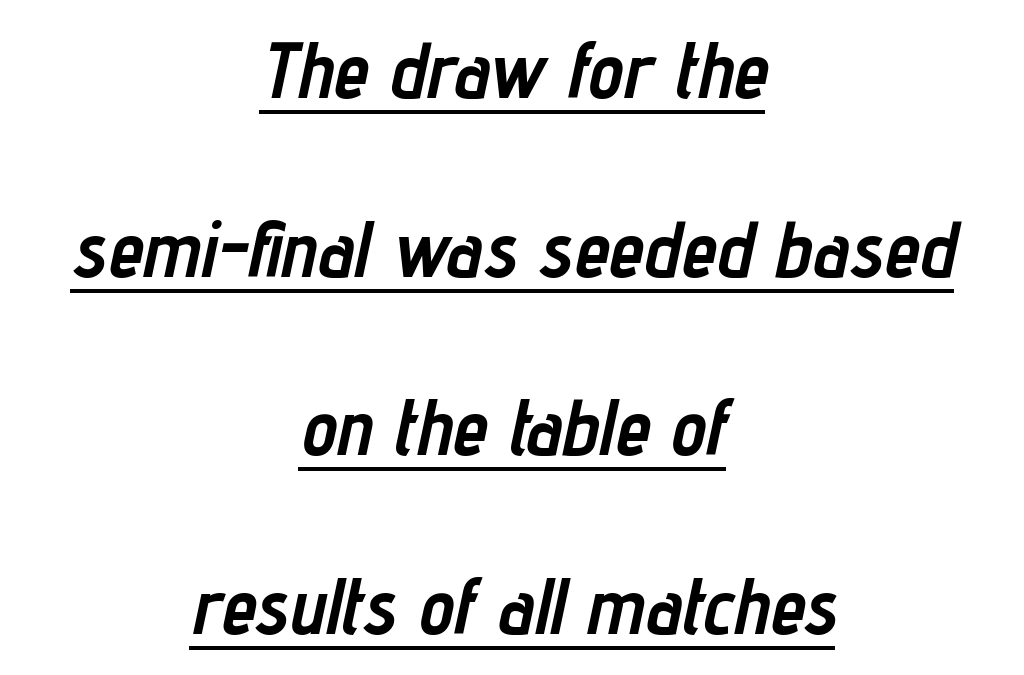
Q: Is the text bold? A: Yes.
Q: Is the text italic (slanted)? A: Yes, it leans right by about 12 degrees.
Q: Is the text underlined? A: Yes.
Q: How is the paragraph aligned? A: Centered.
Q: Is the spacing between letters normal or unusually wide? A: Normal.
Q: Is the spacing between lines tight, normal or loose? A: Loose.
Q: Width (condensed, normal, or wide)? A: Condensed.
Q: Stroke contrast? A: Low.
Q: x-height? A: Medium.
Q: Monospaced? A: No.
